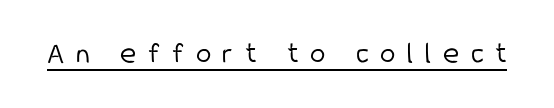
{"serif": "no", "italic": "no", "bold": "no", "weight": "light", "width": "condensed", "stroke_contrast": "low", "x_height": "medium", "monospaced": "no", "underline": "yes", "letter_spacing": "wide", "letter_spacing_em": 0.37, "glyph_px": 31}
